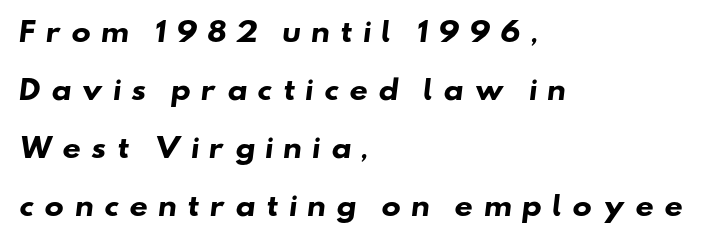
Q: Is the text bold? A: Yes.
Q: Is the text underlined? A: No.
Q: How is the paragraph aligned? A: Left-aligned.
Q: Is the spacing between letters normal or unusually wide? A: Unusually wide.
Q: Is the spacing between lines tight, normal or loose? A: Loose.
